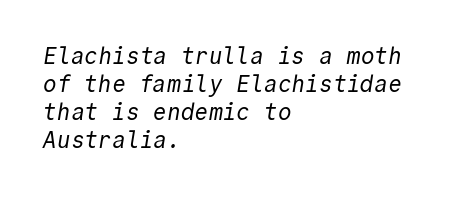
Q: Is the text bold? A: No.
Q: Is the text underlined? A: No.
Q: How is the paragraph aligned? A: Left-aligned.
Q: Is the spacing between letters normal or unusually wide? A: Normal.
